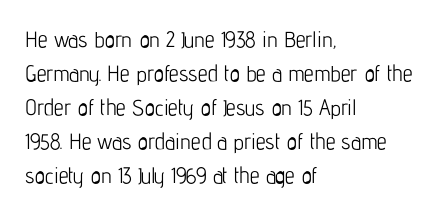
These lines stack with their left ends in a neat column. Any mark beneath the type? The region is blank. Short note: letters normally spaced. The type sits square on the baseline with zero lean.
